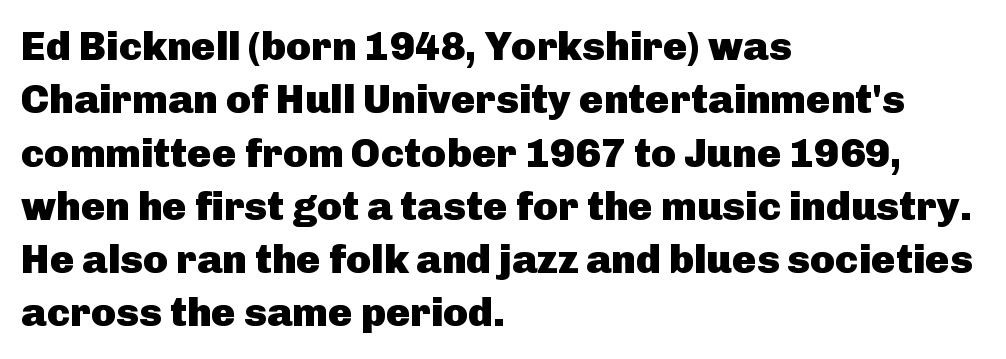
The image shows 41 px heavy sans-serif type, upright; set left-aligned, normal line spacing (1.3x), normal letter spacing, not underlined; low stroke contrast and a medium x-height.
